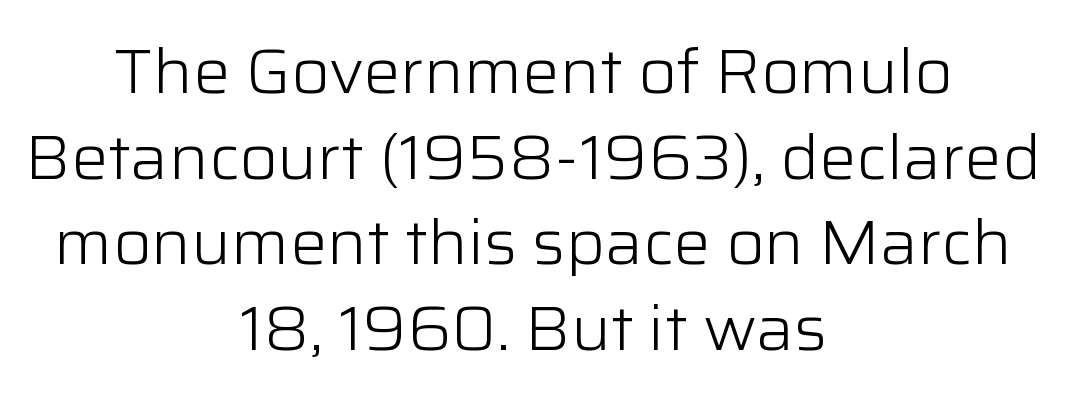
Character widths vary here, with narrow letters taking less room than wide ones. Short note: letters normally spaced. Layout note: lines centered. A typesetter would label this face a sans. Anything drawn beneath the words? Only blank space. These lines sit exactly where default settings would place them.
